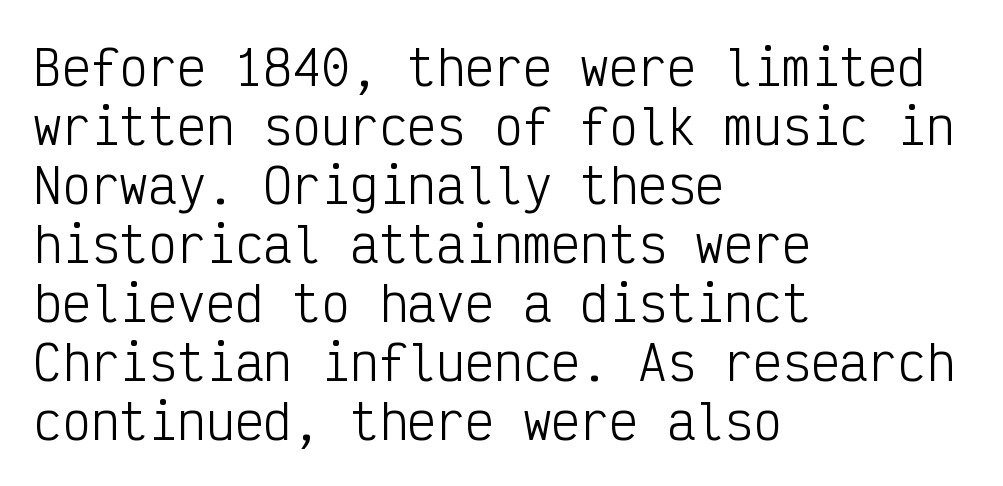
{"serif": "no", "italic": "no", "bold": "no", "weight": "light", "width": "condensed", "stroke_contrast": "low", "x_height": "medium", "monospaced": "yes", "underline": "no", "align": "left", "line_spacing_ratio": 1.23, "letter_spacing": "normal", "letter_spacing_em": 0.0, "glyph_px": 48}
